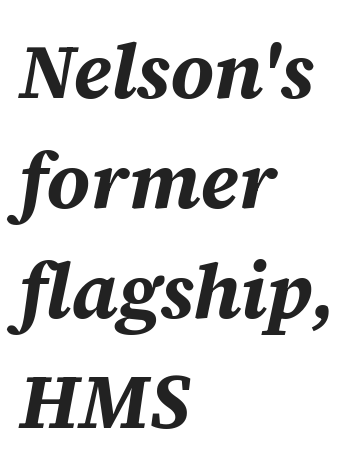
The image shows 77 px bold type, italic (leaning right); set left-aligned, normal line spacing (1.43x), normal letter spacing, not underlined; medium stroke contrast and a large x-height.
